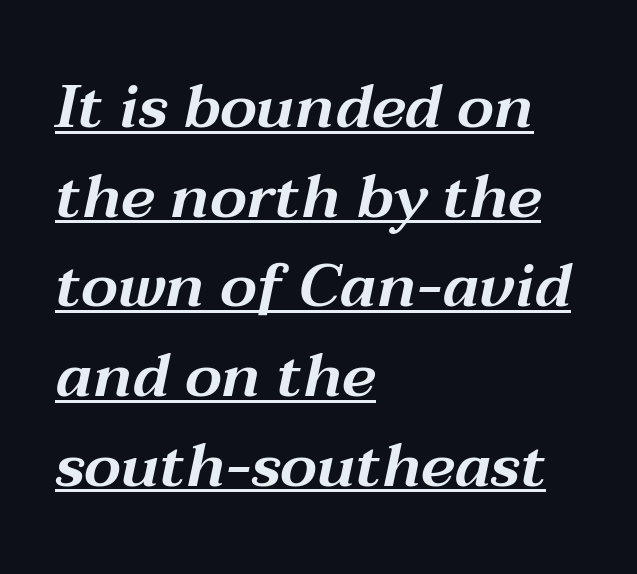
Q: Is the text italic (slanted)? A: Yes, it leans right by about 12 degrees.
Q: Is the text underlined? A: Yes.
Q: How is the paragraph aligned? A: Left-aligned.
Q: Is the spacing between letters normal or unusually wide? A: Normal.
Q: Is the spacing between lines tight, normal or loose? A: Normal.
Q: Width (condensed, normal, or wide)? A: Wide.
Q: Stroke contrast? A: Medium.
Q: x-height? A: Medium.
Q: Monospaced? A: No.
